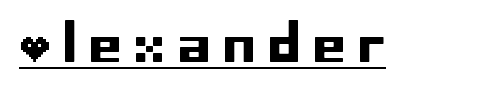
{"serif": "no", "italic": "no", "width": "normal", "stroke_contrast": "low", "x_height": "large", "underline": "yes", "letter_spacing": "wide", "letter_spacing_em": 0.25, "glyph_px": 52}
